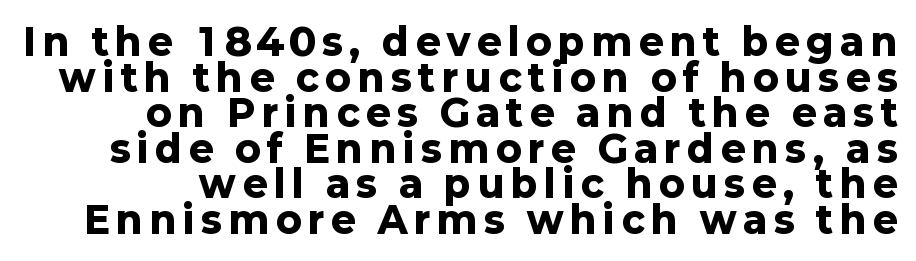
{"serif": "no", "italic": "no", "bold": "yes", "weight": "heavy", "width": "normal", "stroke_contrast": "low", "x_height": "medium", "monospaced": "no", "underline": "no", "line_spacing": "tight", "line_spacing_ratio": 0.96, "glyph_px": 37}
